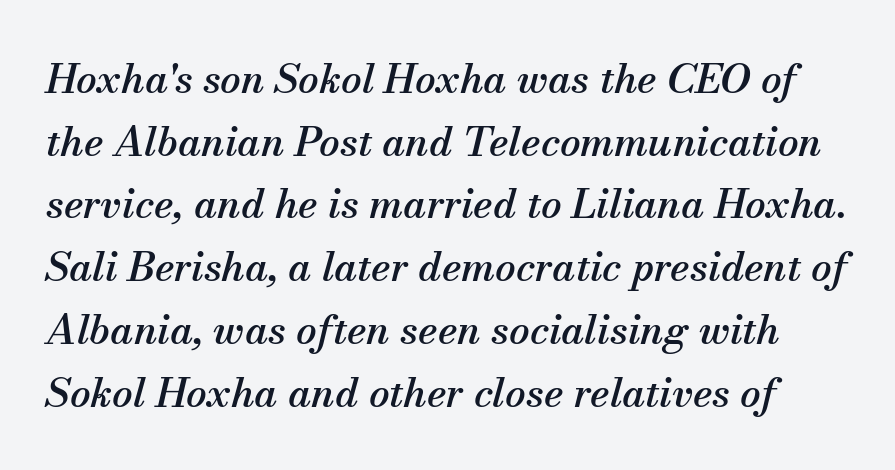
How would I describe the line gaps? Plain and ordinary. How are the letters spaced? Ordinarily, with no added tracking. Examine the stroke ends and you'll spot serifs. The glyphs look as if they've been sheared to an angle.
